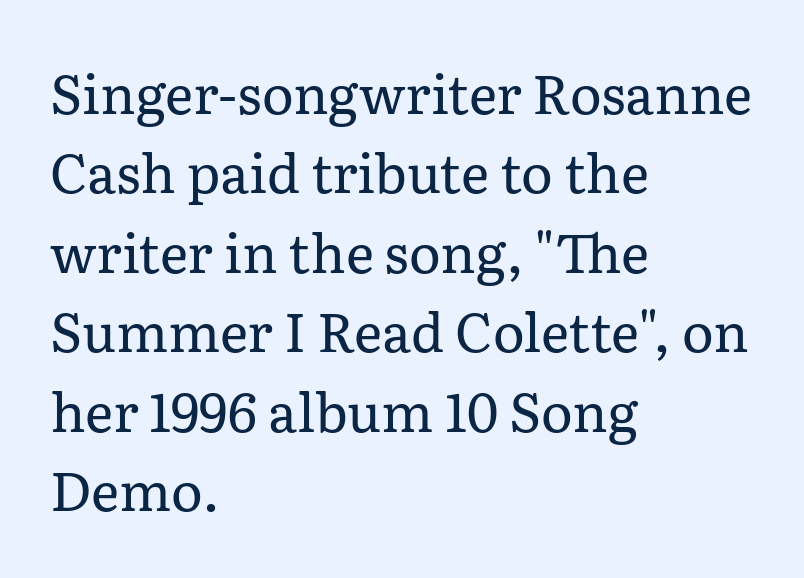
{"serif": "yes", "italic": "no", "bold": "no", "weight": "regular", "width": "normal", "stroke_contrast": "low", "x_height": "medium", "monospaced": "no", "underline": "no", "align": "left", "line_spacing": "normal", "line_spacing_ratio": 1.47, "letter_spacing": "normal", "letter_spacing_em": 0.0, "glyph_px": 54}
